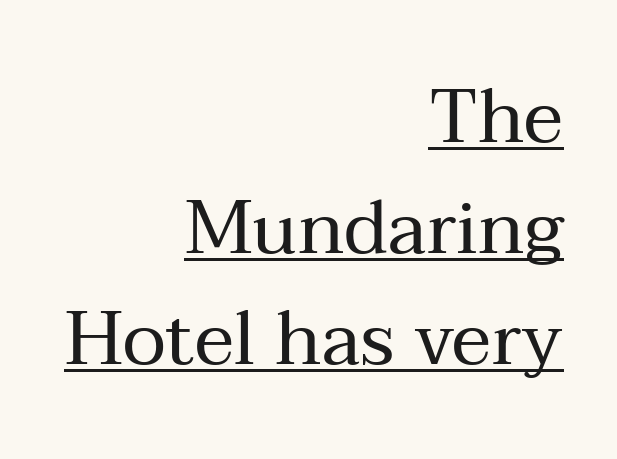
{"serif": "yes", "italic": "no", "bold": "no", "weight": "regular", "width": "normal", "stroke_contrast": "medium", "x_height": "medium", "monospaced": "no", "underline": "yes", "align": "right", "line_spacing": "normal", "line_spacing_ratio": 1.48, "letter_spacing": "normal", "letter_spacing_em": 0.0, "glyph_px": 75}
